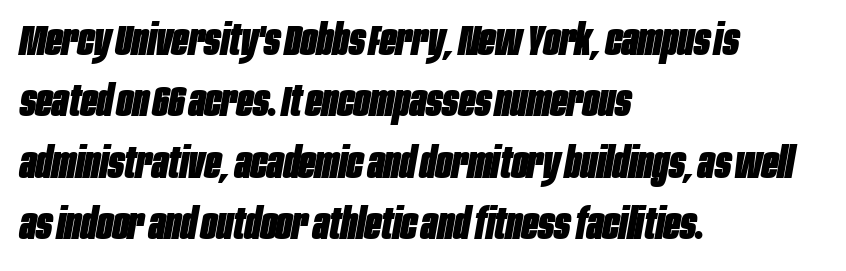
{"italic": "yes", "lean": "right", "slant_degrees": 10, "bold": "yes", "weight": "heavy", "width": "condensed", "stroke_contrast": "low", "x_height": "large", "monospaced": "no", "underline": "no", "align": "left", "line_spacing": "normal", "line_spacing_ratio": 1.43, "letter_spacing": "normal", "letter_spacing_em": 0.0, "glyph_px": 43}
